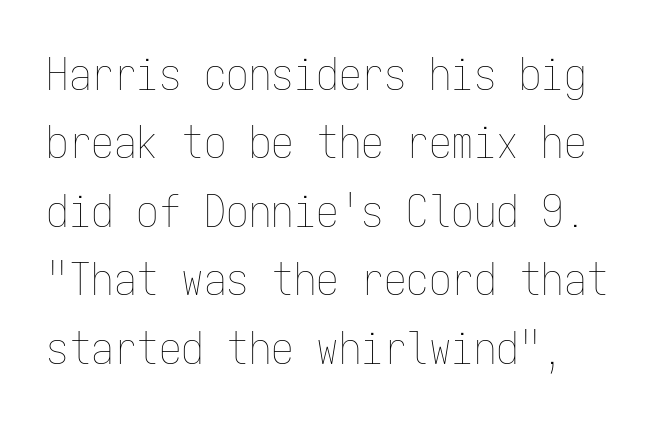
The image shows 45 px thin, condensed type, upright, monospaced; set normal line spacing (1.52x), normal letter spacing, not underlined; low stroke contrast and a medium x-height.
